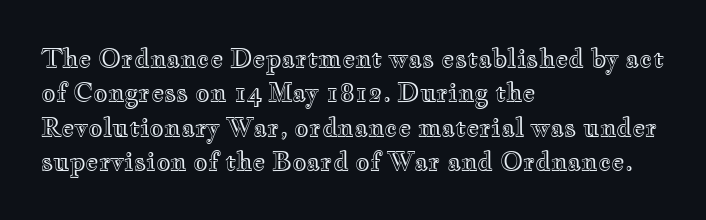
Style check: upright. All the whitespace from short lines collects on the right. Rule under the text: the space is simply empty. Leading matches the norm, producing a regular column.
